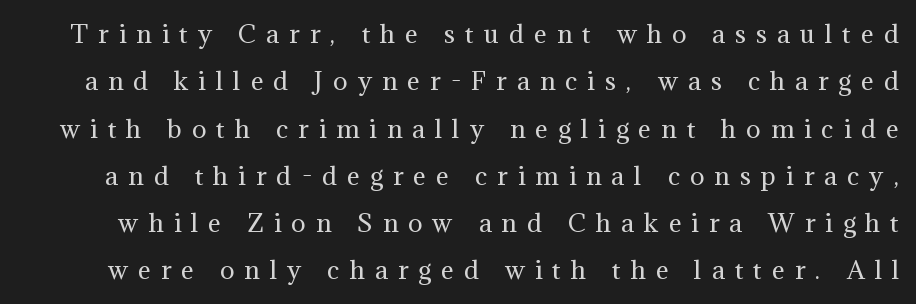
{"italic": "no", "bold": "no", "underline": "no", "line_spacing": "loose", "line_spacing_ratio": 1.97, "letter_spacing": "wide", "letter_spacing_em": 0.42, "glyph_px": 24}
